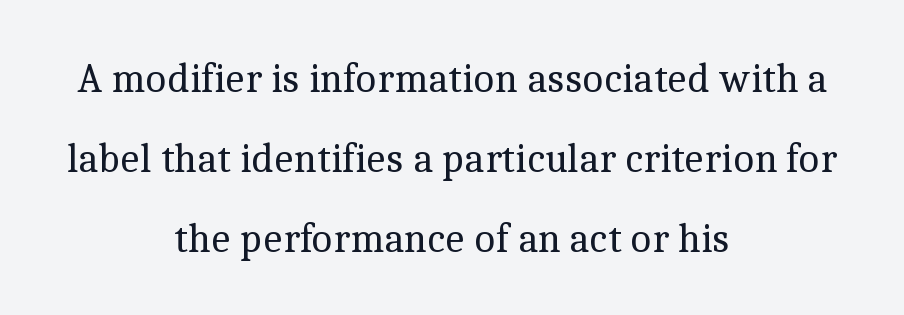
Rendered with straight, roman letterforms. The space between consecutive lines is lavish. Beneath every word, the page is bare. The rendering positions every line midway between the sides. Letters have the restrained weight of plain body copy at most. A typesetter would call this proportional, since set widths differ per character.
